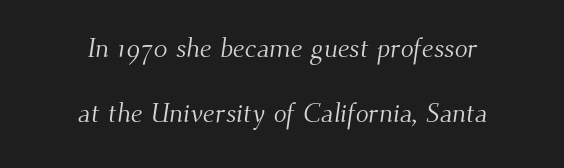
{"bold": "no", "underline": "no", "align": "center", "line_spacing": "loose", "line_spacing_ratio": 2.42, "letter_spacing": "normal", "letter_spacing_em": 0.0, "glyph_px": 27}
